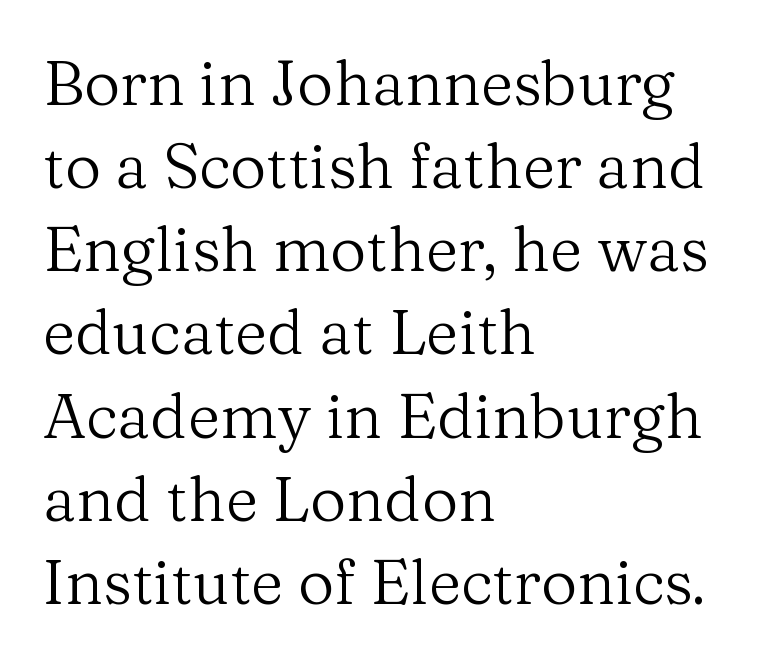
The image shows 63 px regular-weight serif type, upright; set left-aligned, normal line spacing (1.32x), normal letter spacing, not underlined; medium stroke contrast and a medium x-height.
